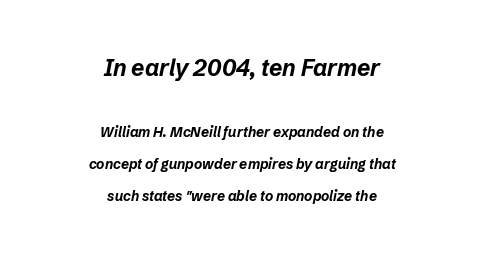
Q: Is the text bold? A: Yes.
Q: Is the text italic (slanted)? A: Yes, it leans right by about 12 degrees.
Q: Is the text underlined? A: No.
Q: How is the paragraph aligned? A: Centered.
Q: Is the spacing between letters normal or unusually wide? A: Normal.
Q: Is the spacing between lines tight, normal or loose? A: Loose.
Q: Which block of text is set in a larger size, the first (top) or the second (bottom)? A: The first (top) one.
